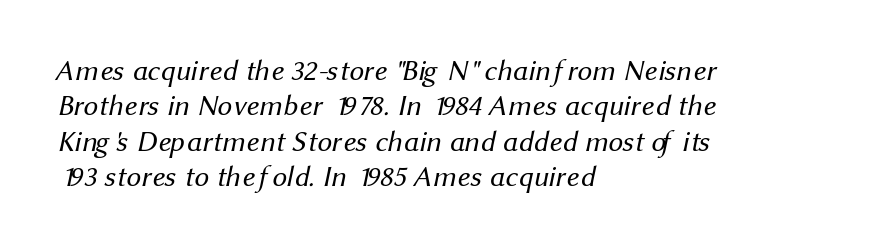
{"serif": "no", "bold": "no", "weight": "regular", "width": "normal", "stroke_contrast": "medium", "x_height": "medium", "monospaced": "no", "underline": "no", "align": "left", "line_spacing_ratio": 1.22, "letter_spacing": "normal", "letter_spacing_em": 0.0, "glyph_px": 29}
